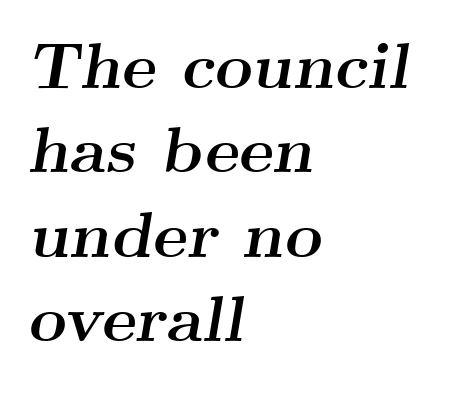
The image shows 65 px semibold, wide serif type, italic (leaning right); set left-aligned, normal line spacing (1.3x), normal letter spacing, not underlined; medium stroke contrast and a small x-height.
